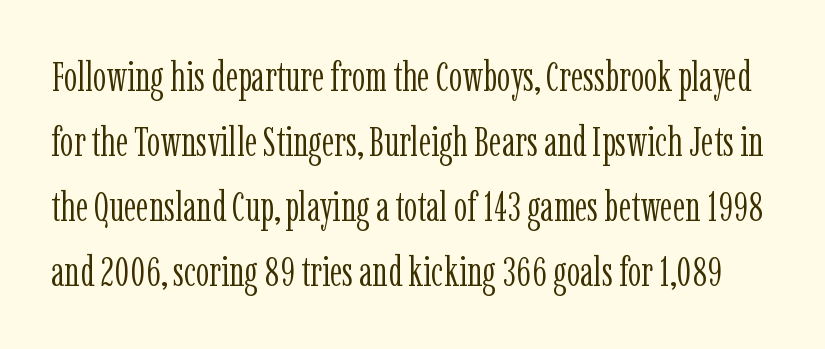
The lettering holds an erect, upright posture throughout. Rows of type keep a routine distance in the vertical direction. These lines are rendered in a variable-pitch font. The passage shown is not bold in any degree. Words float on clear page, feet unadorned. The tracking reads as untouched default to a designer's eye.
